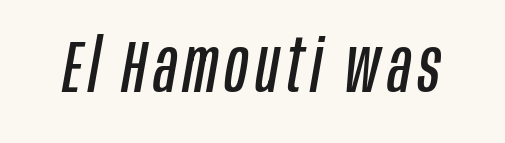
{"italic": "yes", "lean": "right", "slant_degrees": 10, "bold": "no", "weight": "regular", "width": "condensed", "stroke_contrast": "low", "x_height": "large", "monospaced": "no", "underline": "no", "glyph_px": 74}
